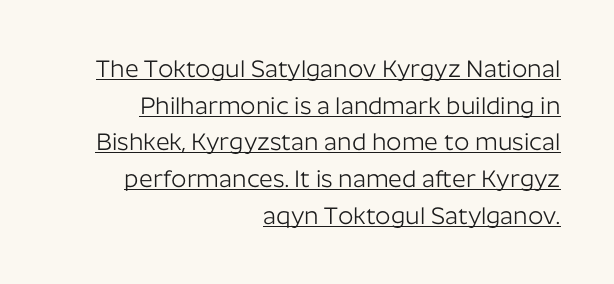
{"italic": "no", "bold": "no", "underline": "yes", "align": "right", "line_spacing": "normal", "line_spacing_ratio": 1.53, "letter_spacing": "normal", "letter_spacing_em": 0.0, "glyph_px": 24}
